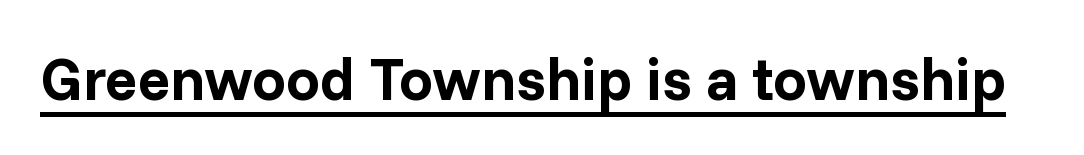
The image shows 60 px bold sans-serif type, upright; set normal letter spacing, underlined; low stroke contrast and a medium x-height.
